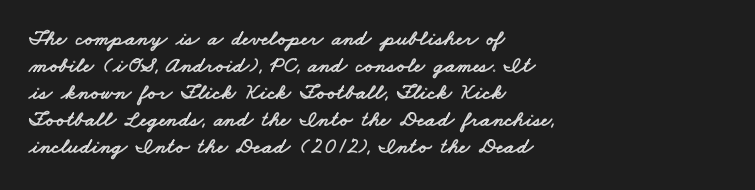
{"underline": "no", "align": "left", "line_spacing_ratio": 1.23, "letter_spacing": "normal", "letter_spacing_em": 0.0, "glyph_px": 22}
